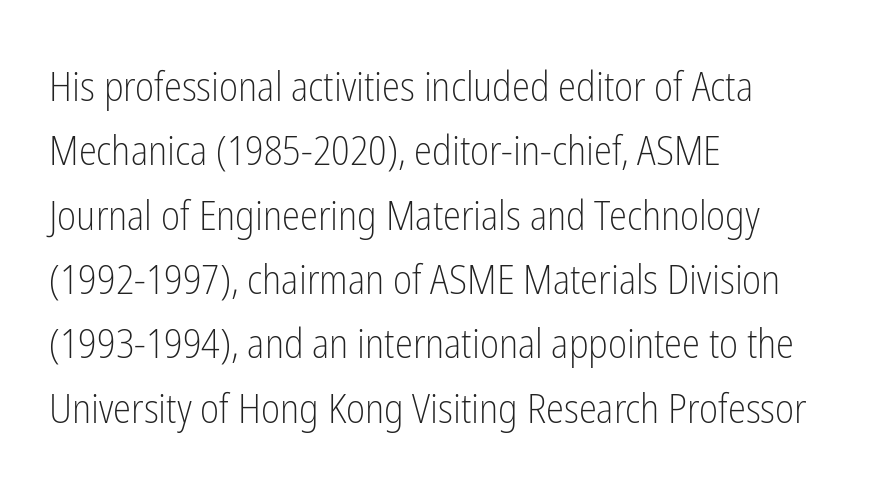
Q: Is the text bold? A: No.
Q: Is the text italic (slanted)? A: No, it is upright.
Q: Is the typeface a serif or a sans-serif typeface? A: Sans-serif.
Q: Is the text underlined? A: No.
Q: How is the paragraph aligned? A: Left-aligned.
Q: Is the spacing between letters normal or unusually wide? A: Normal.
Q: Is the spacing between lines tight, normal or loose? A: Normal.
Q: Width (condensed, normal, or wide)? A: Condensed.
Q: Stroke contrast? A: Low.
Q: x-height? A: Medium.
Q: Monospaced? A: No.
